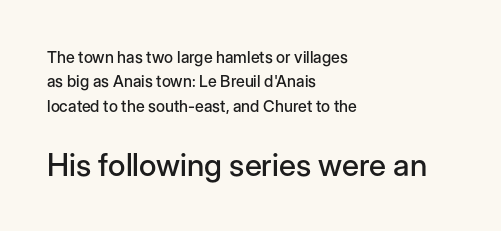
Nope, not italic — everything's standing straight. Typesetter's note — lower block bumped up in size, upper block left smaller. Nothing sits at the stroke ends, so this counts as sans-serif. Regular leading. Has an underline been added? It has not.
